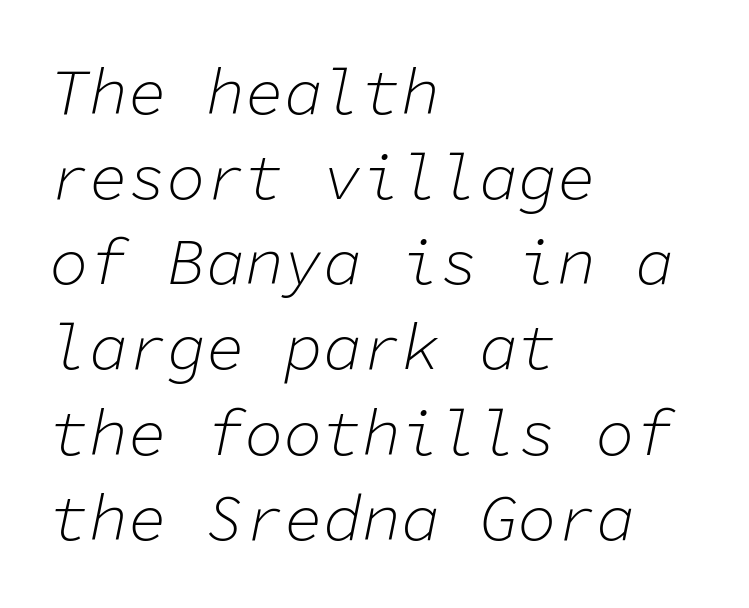
The image shows 65 px light type, italic (leaning right), monospaced; set left-aligned, normal line spacing (1.31x), normal letter spacing, not underlined; low stroke contrast and a medium x-height.
